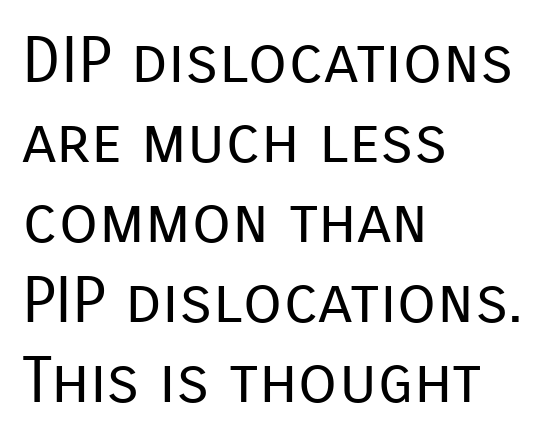
The image shows 64 px regular-weight sans-serif type, upright; set left-aligned, normal line spacing (1.25x), normal letter spacing, not underlined; low stroke contrast and a medium x-height.
